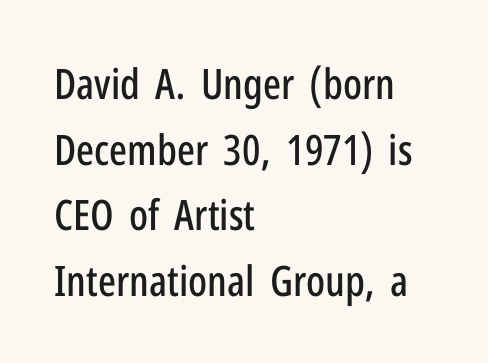
The rendering shows plain stroke endings on the letterforms — a sans-serif design. This rendering leaves character spacing at its baseline value. Every character sits straight up, as roman type does. The baseline area is clear. This sample has the flowing, uneven cadence of proportional lettering.
